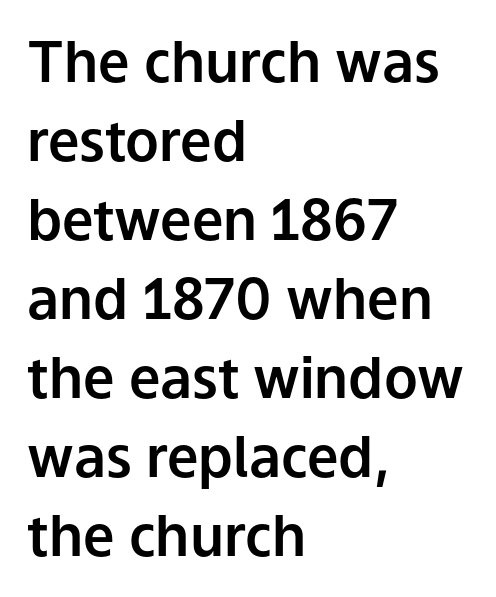
Q: Is the text italic (slanted)? A: No, it is upright.
Q: Is the typeface a serif or a sans-serif typeface? A: Sans-serif.
Q: Is the text underlined? A: No.
Q: How is the paragraph aligned? A: Left-aligned.
Q: Is the spacing between letters normal or unusually wide? A: Normal.
Q: Is the spacing between lines tight, normal or loose? A: Normal.
Q: Width (condensed, normal, or wide)? A: Normal.
Q: Stroke contrast? A: Low.
Q: x-height? A: Medium.
Q: Monospaced? A: No.
